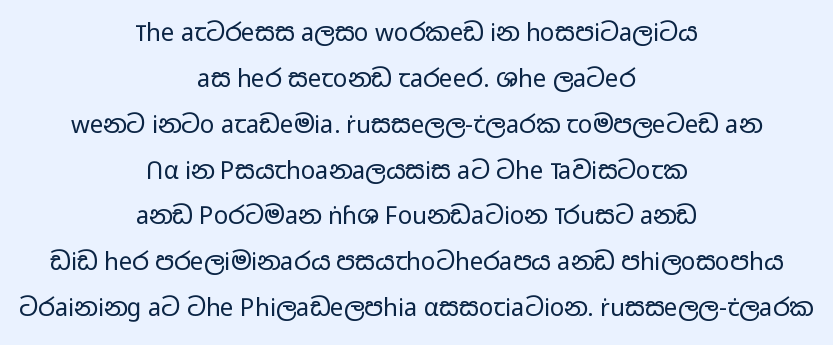
Characters follow at the spacing the type designer built in. Words float on clear page, feet unadorned. This is not heavy type; no bold has been used. Successive baselines arrive slowly, with a big drop between each. The setting favours the middle, as headings and verse often do.
